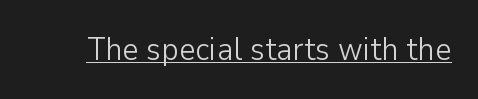
The image shows 32 px light sans-serif type, upright; set normal letter spacing, underlined; low stroke contrast and a medium x-height.
